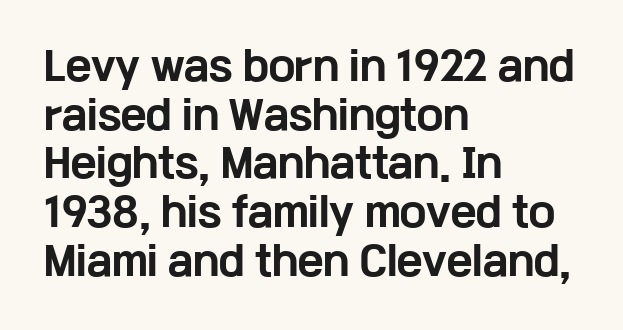
Spacing between characters is what you'd get straight out of the box. The glyphs have the mass of a bold cut. Type without underlining. The typography opts for an upright posture over an oblique one.
